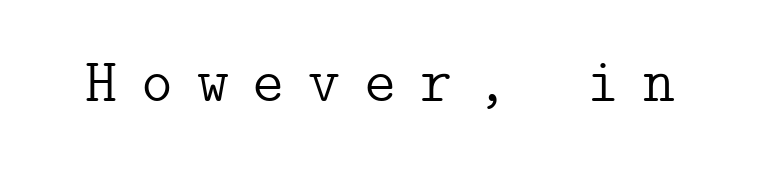
The image shows 61 px light serif type, upright; set unusually wide letter spacing (+0.39 em), not underlined; low stroke contrast and a medium x-height.
